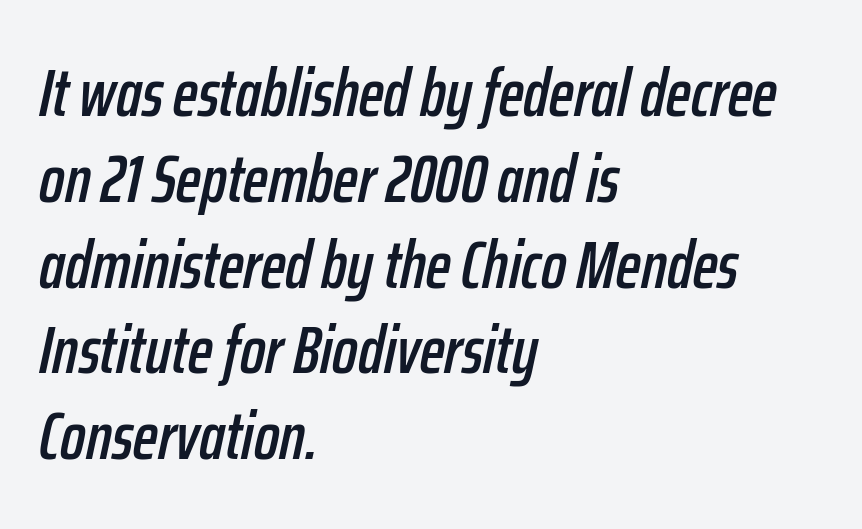
Q: Is the text italic (slanted)? A: Yes, it leans right by about 12 degrees.
Q: Is the text underlined? A: No.
Q: How is the paragraph aligned? A: Left-aligned.
Q: Is the spacing between letters normal or unusually wide? A: Normal.
Q: Is the spacing between lines tight, normal or loose? A: Normal.
Q: Width (condensed, normal, or wide)? A: Condensed.
Q: Stroke contrast? A: Low.
Q: x-height? A: Medium.
Q: Monospaced? A: No.
